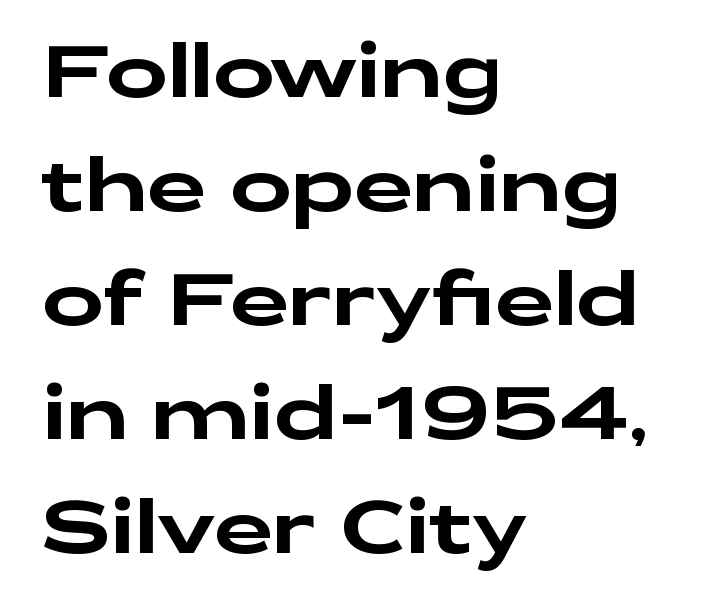
{"serif": "no", "italic": "no", "width": "wide", "stroke_contrast": "low", "x_height": "medium", "monospaced": "no", "underline": "no", "align": "left", "line_spacing": "normal", "line_spacing_ratio": 1.54, "letter_spacing": "normal", "letter_spacing_em": 0.0, "glyph_px": 74}
